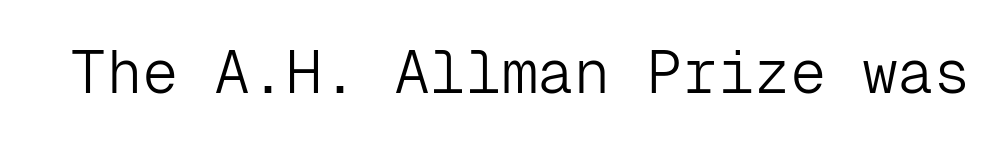
{"serif": "no", "italic": "no", "bold": "no", "weight": "light", "width": "normal", "stroke_contrast": "low", "x_height": "medium", "monospaced": "yes", "underline": "no", "letter_spacing": "normal", "letter_spacing_em": 0.0, "glyph_px": 60}
